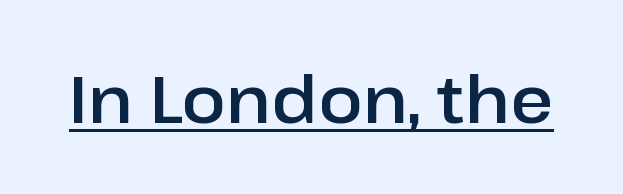
The typography opts for an upright posture over an oblique one. A typesetter would call this zero additional tracking. Serifs: no, the terminals of the letterforms are clean. Spacing verdict: proportional, widths tailored to each character. The rendered words wear a rule along their underside.
